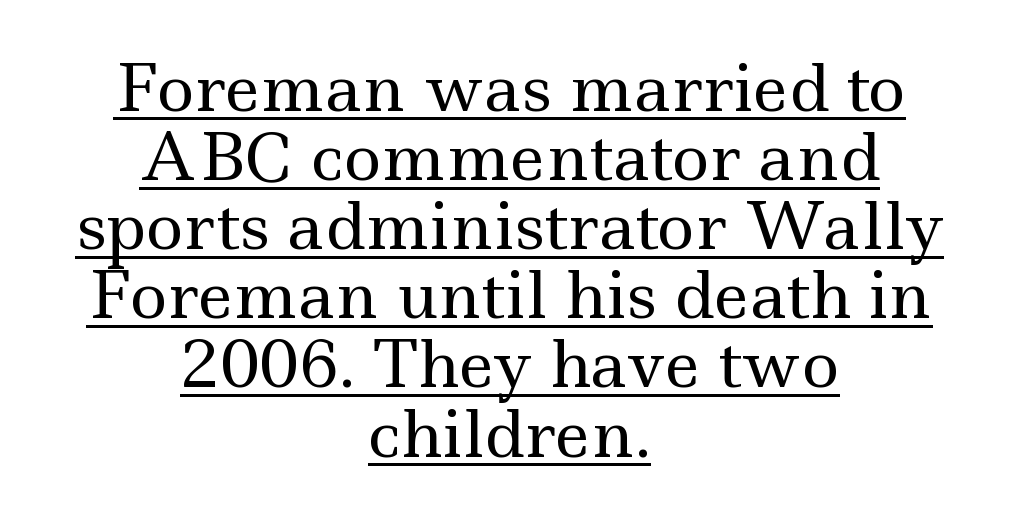
The image shows 64 px regular-weight, wide serif type, upright; set centered, tight line spacing (1.08x), normal letter spacing, underlined; a small x-height.
